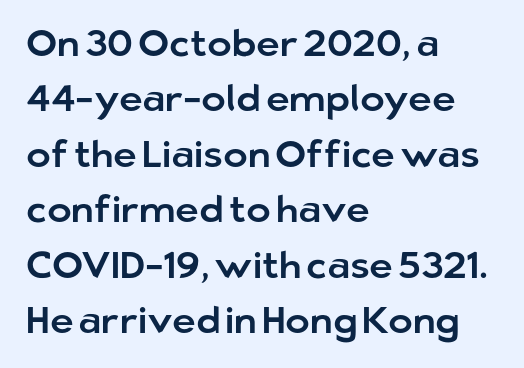
Q: Is the text italic (slanted)? A: No, it is upright.
Q: Is the typeface a serif or a sans-serif typeface? A: Sans-serif.
Q: Is the text underlined? A: No.
Q: How is the paragraph aligned? A: Left-aligned.
Q: Is the spacing between letters normal or unusually wide? A: Normal.
Q: Is the spacing between lines tight, normal or loose? A: Normal.
Q: Width (condensed, normal, or wide)? A: Normal.
Q: Stroke contrast? A: Low.
Q: x-height? A: Medium.
Q: Monospaced? A: No.
